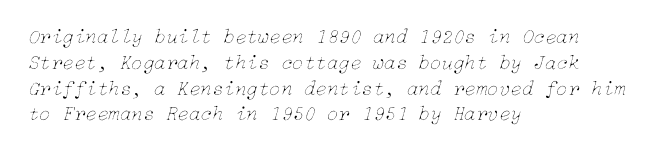
The image shows 21 px text type, italic (leaning right); set left-aligned, line spacing 1.23x, normal letter spacing, not underlined.
